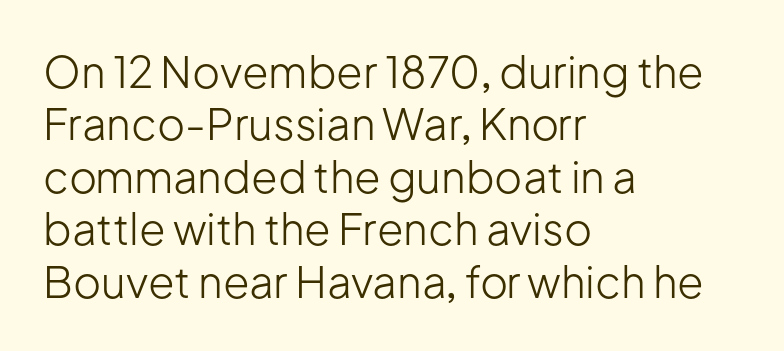
{"serif": "no", "italic": "no", "bold": "no", "weight": "light", "width": "normal", "stroke_contrast": "low", "x_height": "medium", "monospaced": "no", "underline": "no", "align": "left", "line_spacing_ratio": 1.22, "letter_spacing": "normal", "letter_spacing_em": 0.0, "glyph_px": 43}
